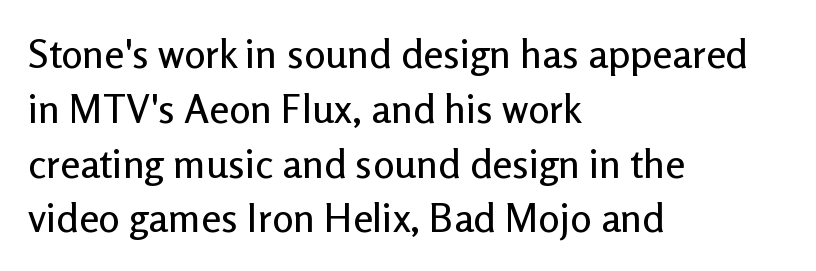
A roman cut, with each character standing at attention. The baseline area is clear. The rows are spaced the way most documents space them. All the whitespace from short lines collects on the right. The rendering shows plain stroke endings on the letterforms — a sans-serif design. No extra tracking has been applied to these lines.
